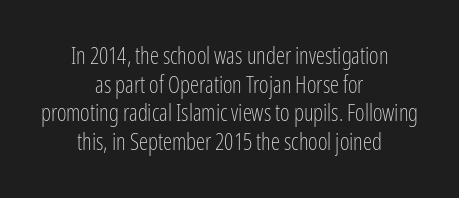
The image shows 23 px text type, upright; set centered, normal line spacing (1.25x), normal letter spacing, not underlined.
